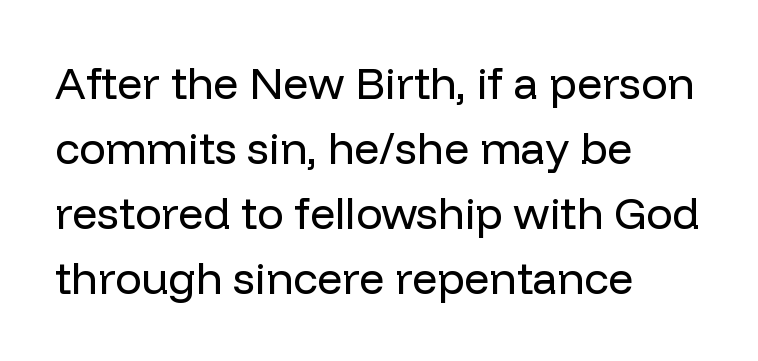
Q: Is the text bold? A: No.
Q: Is the text italic (slanted)? A: No, it is upright.
Q: Is the typeface a serif or a sans-serif typeface? A: Sans-serif.
Q: Is the text underlined? A: No.
Q: How is the paragraph aligned? A: Left-aligned.
Q: Is the spacing between letters normal or unusually wide? A: Normal.
Q: Is the spacing between lines tight, normal or loose? A: Normal.
Q: Width (condensed, normal, or wide)? A: Normal.
Q: Stroke contrast? A: Low.
Q: x-height? A: Medium.
Q: Monospaced? A: No.
